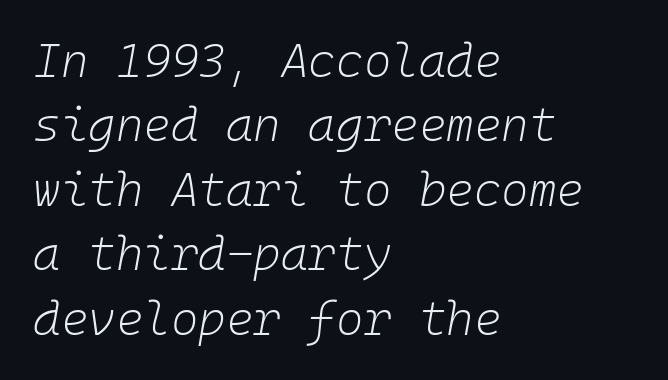
The image shows 47 px light type, italic (leaning right), monospaced; set left-aligned, normal line spacing (1.37x), normal letter spacing, not underlined; low stroke contrast and a medium x-height.
